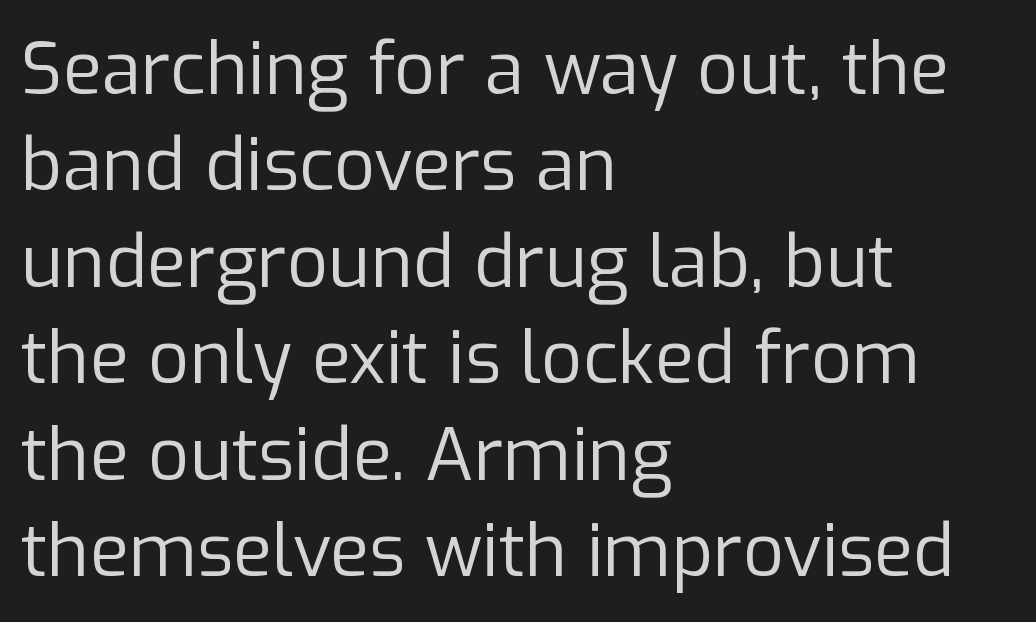
Q: Is the text bold? A: No.
Q: Is the text italic (slanted)? A: No, it is upright.
Q: Is the typeface a serif or a sans-serif typeface? A: Sans-serif.
Q: Is the text underlined? A: No.
Q: How is the paragraph aligned? A: Left-aligned.
Q: Is the spacing between letters normal or unusually wide? A: Normal.
Q: Is the spacing between lines tight, normal or loose? A: Normal.
Q: Width (condensed, normal, or wide)? A: Normal.
Q: Stroke contrast? A: Low.
Q: x-height? A: Medium.
Q: Monospaced? A: No.
